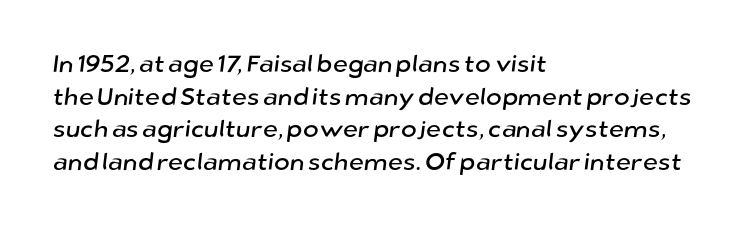
The text block is weighted toward the left margin, trailing off unevenly rightward. Tracking here is standard; glyphs follow each other at the usual distance. Vertically, the passage feels balanced, rows spaced as you'd expect. Type without underlining.
